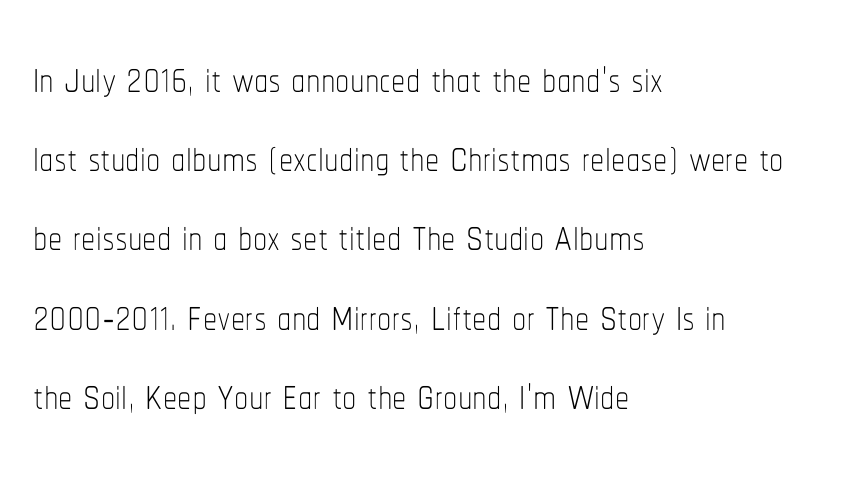
Q: Is the text bold? A: No.
Q: Is the text italic (slanted)? A: No, it is upright.
Q: Is the text underlined? A: No.
Q: How is the paragraph aligned? A: Left-aligned.
Q: Is the spacing between letters normal or unusually wide? A: Normal.
Q: Is the spacing between lines tight, normal or loose? A: Normal.
Q: Width (condensed, normal, or wide)? A: Condensed.
Q: Stroke contrast? A: Low.
Q: x-height? A: Medium.
Q: Monospaced? A: No.
